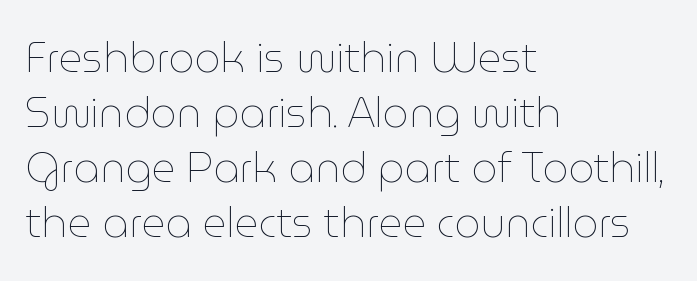
{"italic": "no", "bold": "no", "weight": "thin", "width": "normal", "stroke_contrast": "low", "x_height": "medium", "monospaced": "no", "underline": "no", "align": "left", "line_spacing": "normal", "line_spacing_ratio": 1.34, "letter_spacing": "normal", "letter_spacing_em": 0.0, "glyph_px": 41}
